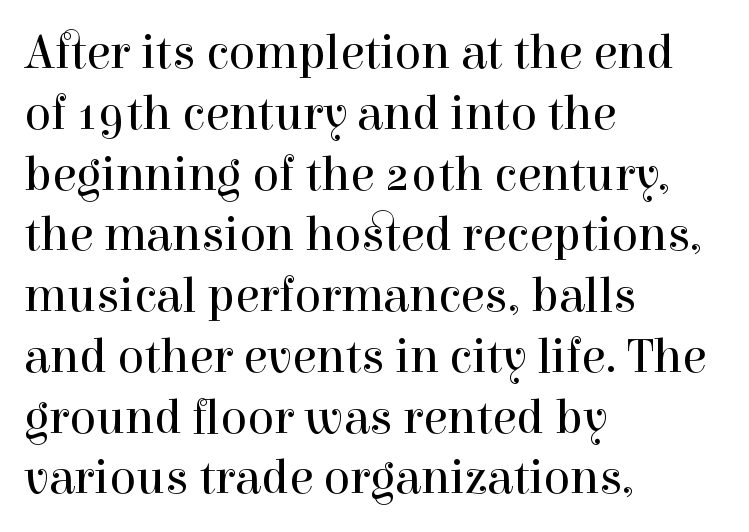
Descenders hang freely into open space. These lines keep a tight, regular rhythm from letter to letter. These lines are set flush left with a ragged right edge. I'd call this a serif setting — the letters wear small feet. If you drew a line through each stem, it would be perfectly vertical.
